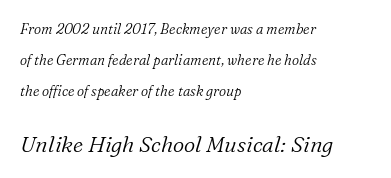
Caption: face not bold, strokes unweighted. Caption: multi-line text, flush left, ragged right. The strip under each line holds only bare page. If you drew a line through each stem, it would be angled. Look at the tracking — it's just the regular setting, nothing added. Character size in the trailing block exceeds that of the leading block.
